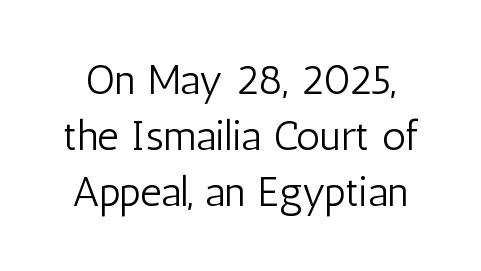
Think of a printed novel: that variable character pitch is what you see here. The foot of each line stays bare and open. No feet cap the strokes, marking this as sans-serif type. Is there any slant? The stems are plumb. Stems here are at most as thick as an everyday book face.
